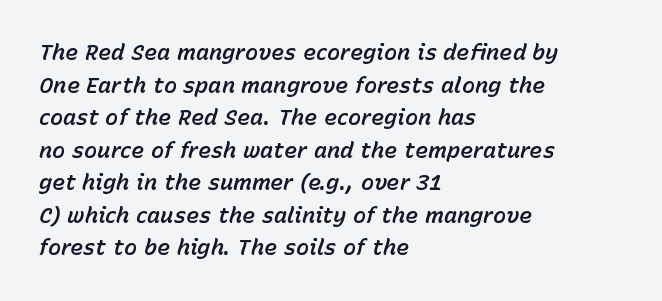
Q: Is the text italic (slanted)? A: Yes, it leans right by about 15 degrees.
Q: Is the text underlined? A: No.
Q: How is the paragraph aligned? A: Left-aligned.
Q: Is the spacing between letters normal or unusually wide? A: Normal.
Q: Is the spacing between lines tight, normal or loose? A: Normal.
